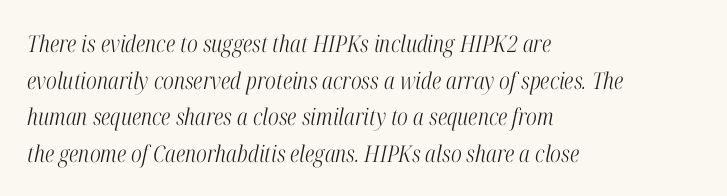
Q: Is the text bold? A: No.
Q: Is the text italic (slanted)? A: Yes, it leans right by about 12 degrees.
Q: Is the text underlined? A: No.
Q: How is the paragraph aligned? A: Left-aligned.
Q: Is the spacing between letters normal or unusually wide? A: Normal.
Q: Is the spacing between lines tight, normal or loose? A: Normal.
